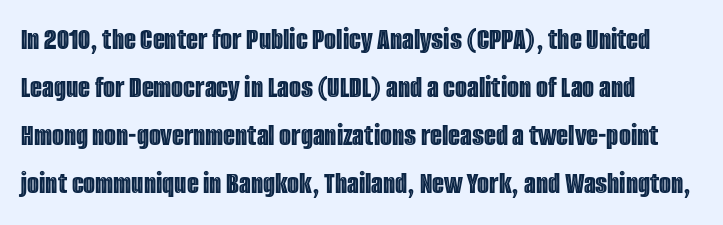
{"italic": "no", "width": "condensed", "x_height": "large", "monospaced": "no", "underline": "no", "line_spacing": "normal", "line_spacing_ratio": 1.55, "letter_spacing": "normal", "letter_spacing_em": 0.0, "glyph_px": 31}
